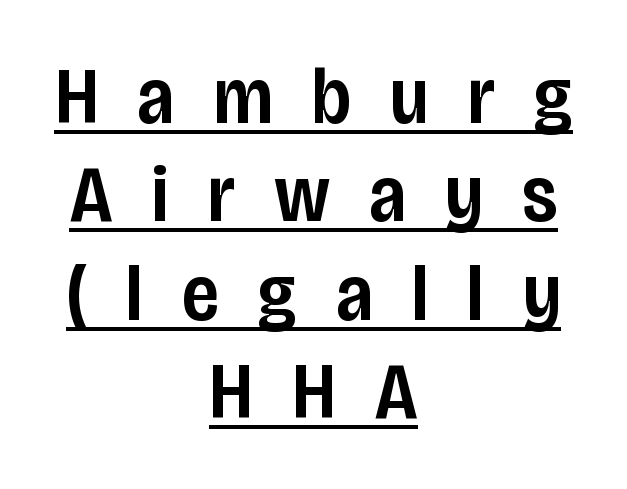
The image shows 80 px semibold, condensed sans-serif type, upright; set centered, line spacing 1.23x, unusually wide letter spacing (+0.49 em), underlined; low stroke contrast and a large x-height.
